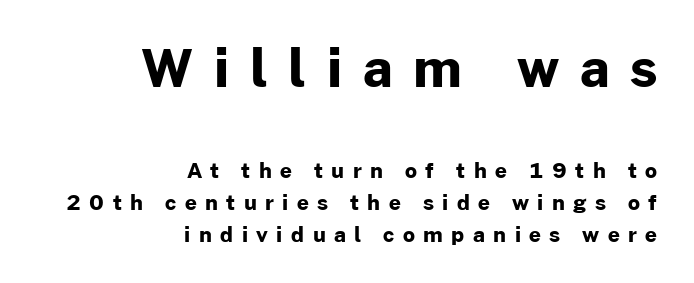
Q: Is the text bold? A: Yes.
Q: Is the text italic (slanted)? A: No, it is upright.
Q: Is the typeface a serif or a sans-serif typeface? A: Sans-serif.
Q: Is the text underlined? A: No.
Q: How is the paragraph aligned? A: Right-aligned.
Q: Is the spacing between letters normal or unusually wide? A: Unusually wide.
Q: Is the spacing between lines tight, normal or loose? A: Normal.
Q: Which block of text is set in a larger size, the first (top) or the second (bottom)? A: The first (top) one.
Q: Width (condensed, normal, or wide)? A: Normal.
Q: Stroke contrast? A: Low.
Q: x-height? A: Medium.
Q: Monospaced? A: No.
